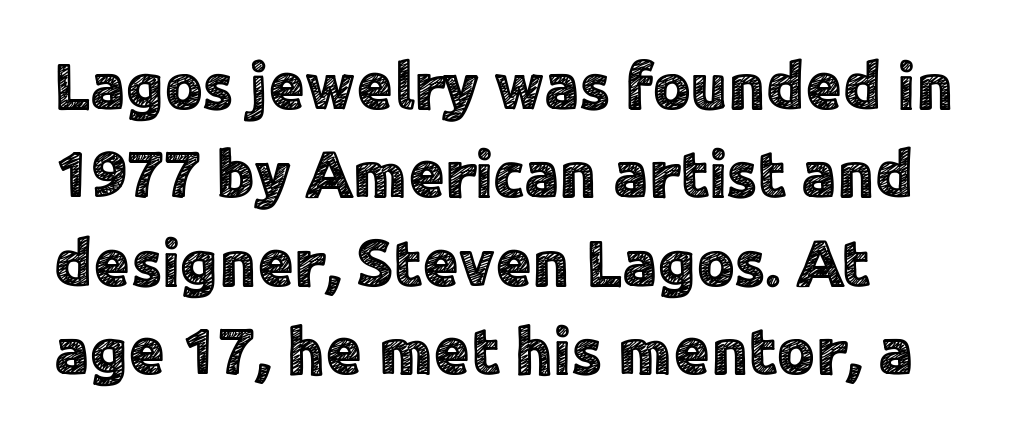
Q: Is the text italic (slanted)? A: No, it is upright.
Q: Is the typeface a serif or a sans-serif typeface? A: Sans-serif.
Q: Is the text underlined? A: No.
Q: How is the paragraph aligned? A: Left-aligned.
Q: Is the spacing between letters normal or unusually wide? A: Normal.
Q: Is the spacing between lines tight, normal or loose? A: Normal.
Q: Width (condensed, normal, or wide)? A: Normal.
Q: x-height? A: Medium.
Q: Monospaced? A: No.
